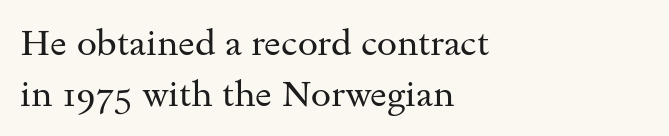
{"serif": "yes", "italic": "no", "bold": "no", "weight": "regular", "width": "wide", "stroke_contrast": "medium", "x_height": "small", "monospaced": "no", "underline": "no", "align": "left", "line_spacing": "normal", "line_spacing_ratio": 1.43, "letter_spacing": "normal", "letter_spacing_em": 0.0, "glyph_px": 36}
